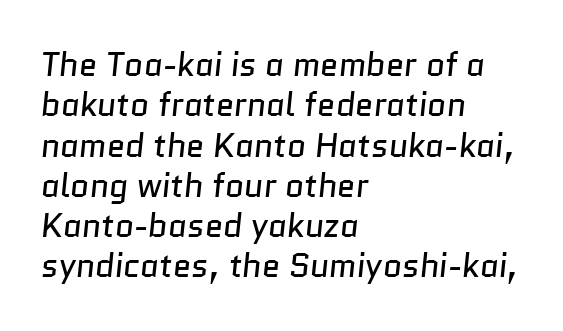
Q: Is the text bold? A: No.
Q: Is the typeface a serif or a sans-serif typeface? A: Sans-serif.
Q: Is the text underlined? A: No.
Q: How is the paragraph aligned? A: Left-aligned.
Q: Is the spacing between letters normal or unusually wide? A: Normal.
Q: Width (condensed, normal, or wide)? A: Normal.
Q: Stroke contrast? A: Low.
Q: x-height? A: Medium.
Q: Monospaced? A: No.
